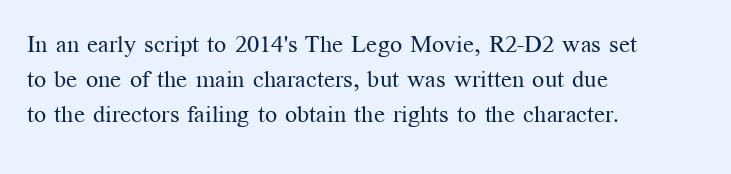
Q: Is the text bold? A: No.
Q: Is the text italic (slanted)? A: No, it is upright.
Q: Is the text underlined? A: No.
Q: How is the paragraph aligned? A: Left-aligned.
Q: Is the spacing between letters normal or unusually wide? A: Normal.
Q: Is the spacing between lines tight, normal or loose? A: Normal.
